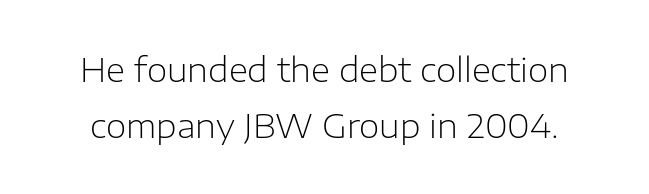
Reading down the column, the eye jumps a familiar distance to each next line. Short note: letters normally spaced. A sans-serif font was chosen for this passage. Weight class: somewhere from thin through regular. A roman cut, with each character standing at attention. The face used here is proportionally spaced, like ordinary book or web type.
